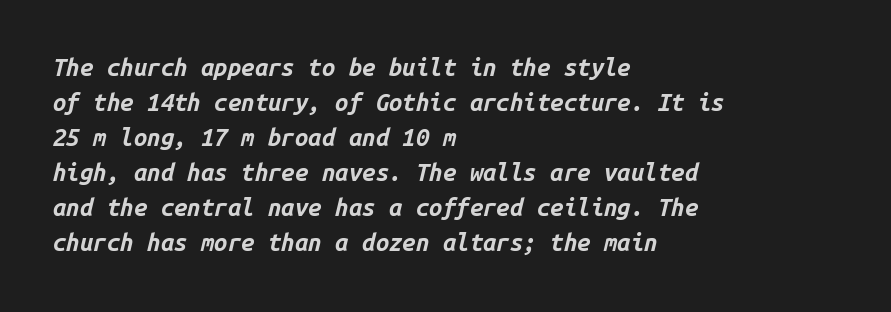
{"italic": "yes", "lean": "right", "slant_degrees": 14, "bold": "yes", "underline": "no", "align": "left", "line_spacing": "normal", "line_spacing_ratio": 1.46, "letter_spacing": "normal", "letter_spacing_em": 0.0, "glyph_px": 24}
